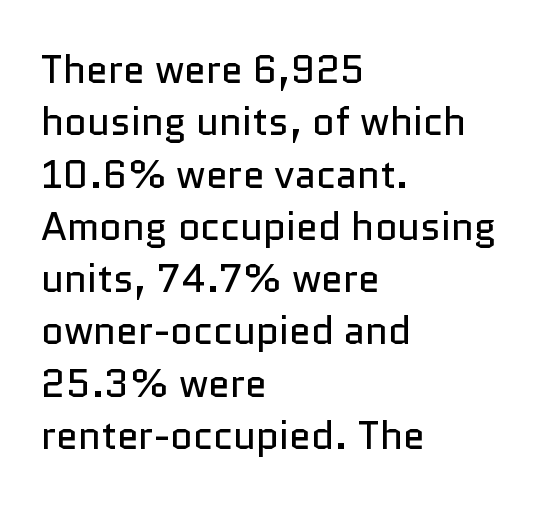
{"serif": "no", "italic": "no", "bold": "no", "weight": "regular", "width": "normal", "stroke_contrast": "low", "x_height": "medium", "monospaced": "no", "underline": "no", "align": "left", "line_spacing": "normal", "line_spacing_ratio": 1.34, "letter_spacing": "normal", "letter_spacing_em": 0.0, "glyph_px": 39}
